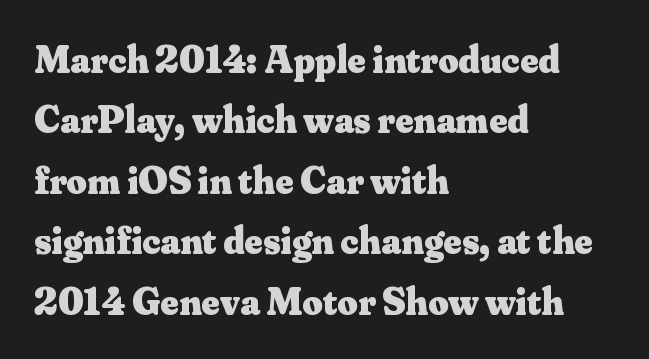
Q: Is the text bold? A: Yes.
Q: Is the text italic (slanted)? A: No, it is upright.
Q: Is the typeface a serif or a sans-serif typeface? A: Serif.
Q: Is the text underlined? A: No.
Q: How is the paragraph aligned? A: Left-aligned.
Q: Is the spacing between letters normal or unusually wide? A: Normal.
Q: Is the spacing between lines tight, normal or loose? A: Normal.
Q: Width (condensed, normal, or wide)? A: Normal.
Q: Stroke contrast? A: Medium.
Q: x-height? A: Small.
Q: Monospaced? A: No.
